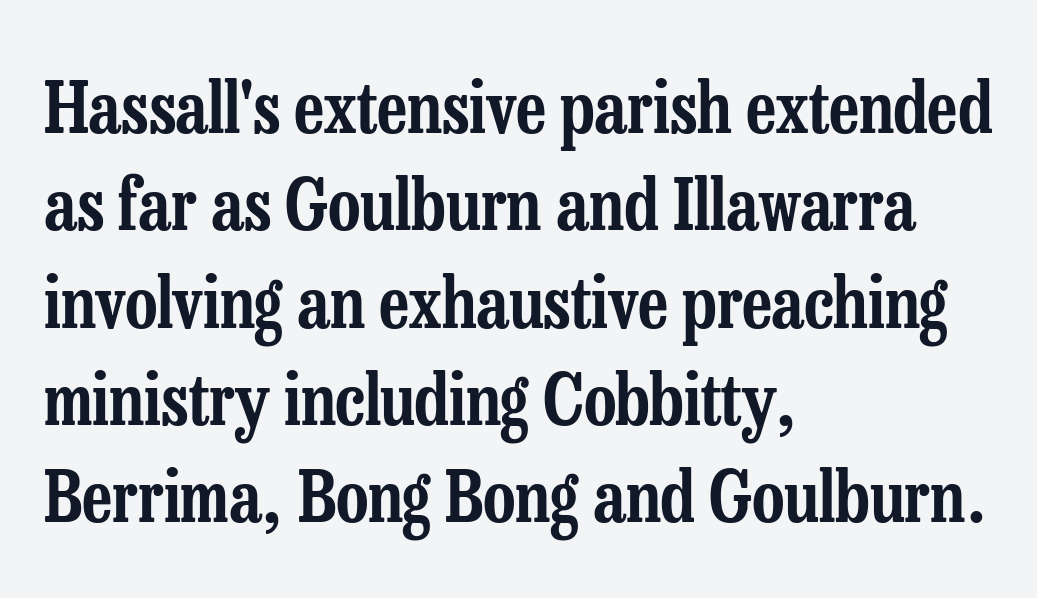
{"serif": "yes", "italic": "no", "width": "condensed", "stroke_contrast": "low", "x_height": "medium", "monospaced": "no", "underline": "no", "align": "left", "line_spacing": "normal", "line_spacing_ratio": 1.37, "letter_spacing": "normal", "letter_spacing_em": 0.0, "glyph_px": 71}
